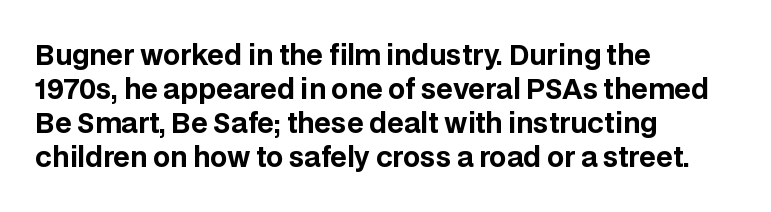
The image shows 27 px bold type, upright; set left-aligned, normal line spacing (1.26x), normal letter spacing, not underlined.
